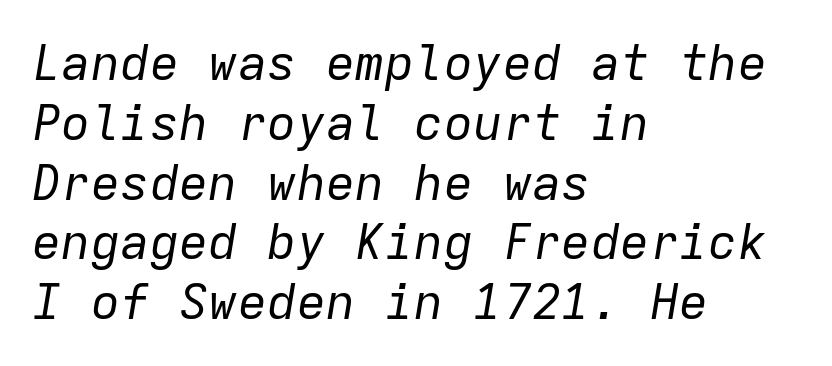
The image shows 49 px regular-weight type, italic (leaning right), monospaced; set left-aligned, line spacing 1.22x, normal letter spacing, not underlined; low stroke contrast and a medium x-height.
